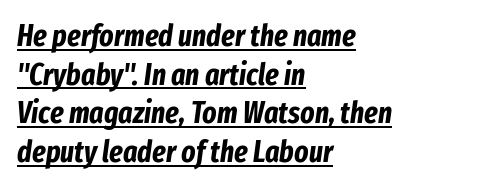
{"italic": "yes", "lean": "right", "slant_degrees": 8, "bold": "yes", "weight": "bold", "width": "condensed", "stroke_contrast": "low", "x_height": "medium", "monospaced": "no", "underline": "yes", "align": "left", "line_spacing": "normal", "line_spacing_ratio": 1.29, "letter_spacing": "normal", "letter_spacing_em": 0.0, "glyph_px": 30}
